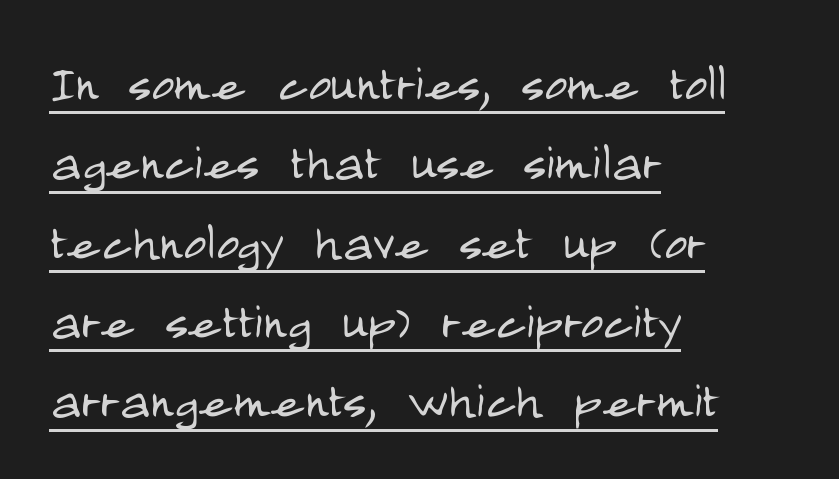
The image shows 62 px light, condensed sans-serif type, upright; set left-aligned, normal line spacing (1.28x), normal letter spacing, underlined; low stroke contrast and a large x-height.
